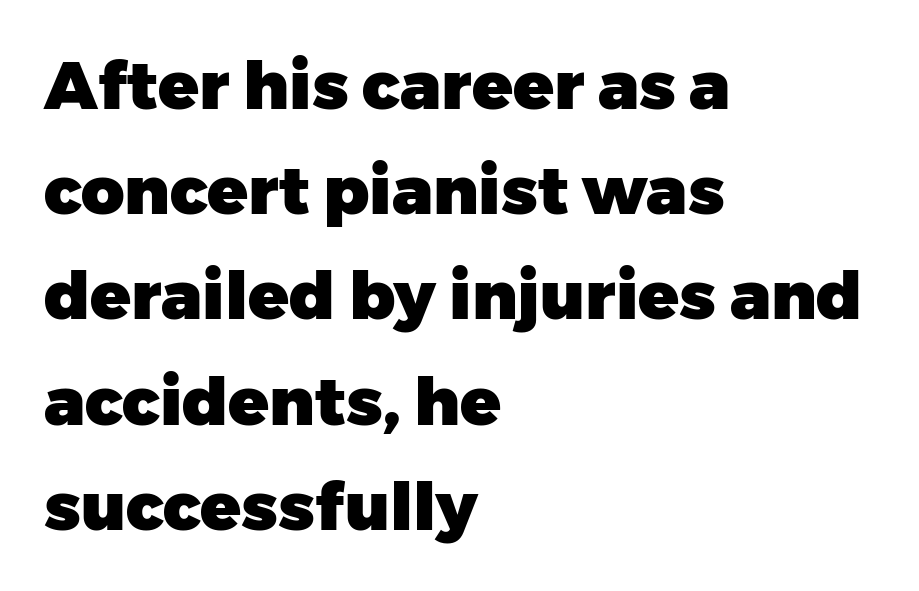
The image shows 67 px heavy sans-serif type, upright; set left-aligned, normal line spacing (1.57x), normal letter spacing, not underlined; low stroke contrast and a medium x-height.
